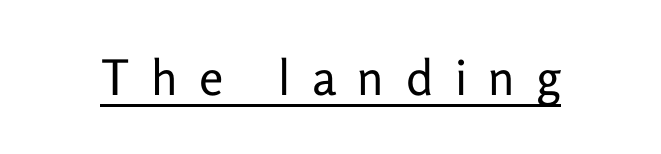
The passage shown is underscored from start to finish. Each letter keeps its own natural width here, so spacing adapts to shape. The letters stand straight up with perfectly vertical stems. Words appear elongated and porous because spacing is wide. The passage shown is not bold in any degree. Check where the strokes stop: nothing finishes them off — pure sans.
